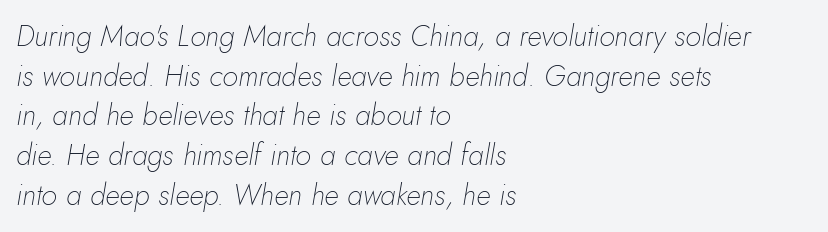
The image shows 29 px thin type, italic (leaning right); set left-aligned, normal line spacing (1.37x), normal letter spacing, not underlined; low stroke contrast and a small x-height.
